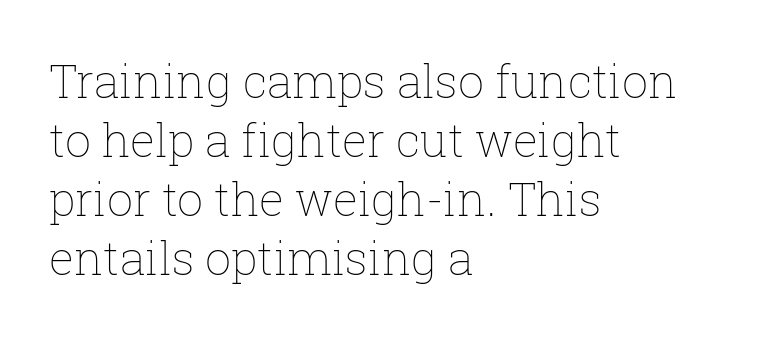
The image shows 46 px thin type, upright; set left-aligned, normal line spacing (1.28x), normal letter spacing, not underlined; low stroke contrast and a medium x-height.
